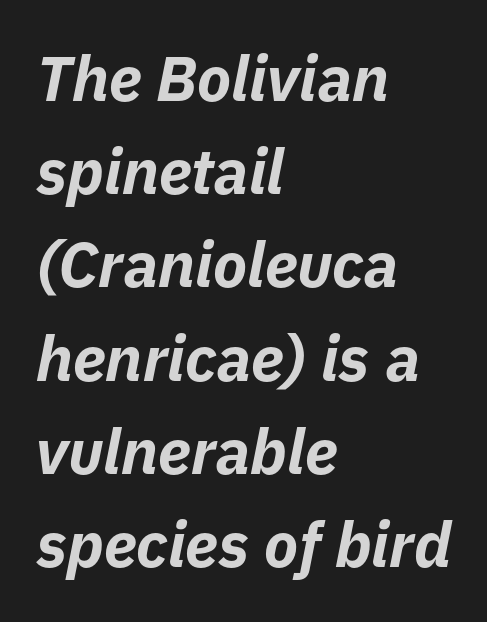
{"italic": "yes", "lean": "right", "slant_degrees": 11, "bold": "yes", "weight": "bold", "width": "normal", "stroke_contrast": "low", "x_height": "medium", "monospaced": "no", "underline": "no", "align": "left", "line_spacing": "normal", "line_spacing_ratio": 1.48, "letter_spacing": "normal", "letter_spacing_em": 0.0, "glyph_px": 63}
